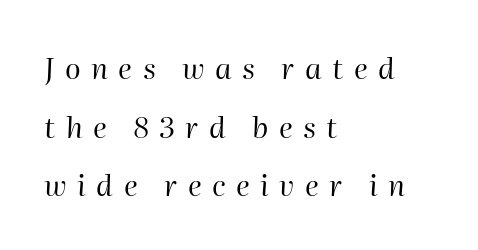
{"italic": "yes", "lean": "right", "slant_degrees": 2, "bold": "no", "weight": "regular", "width": "normal", "stroke_contrast": "high", "x_height": "medium", "monospaced": "no", "underline": "no", "align": "left", "line_spacing": "loose", "line_spacing_ratio": 2.02, "letter_spacing": "wide", "letter_spacing_em": 0.36, "glyph_px": 29}
